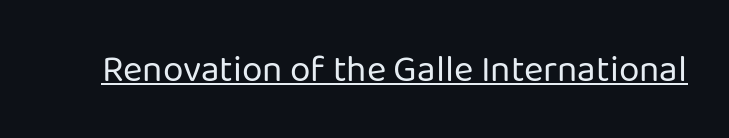
{"serif": "no", "italic": "no", "bold": "no", "weight": "regular", "width": "normal", "stroke_contrast": "low", "x_height": "medium", "monospaced": "no", "underline": "yes", "letter_spacing": "normal", "letter_spacing_em": 0.0, "glyph_px": 37}
